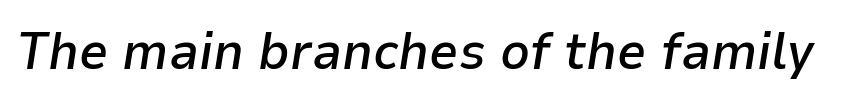
The image shows 52 px semibold type, italic (leaning right); set normal letter spacing, not underlined; low stroke contrast and a medium x-height.
